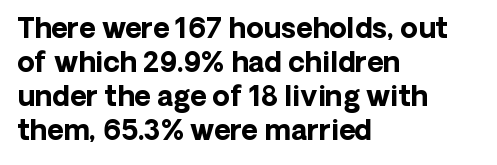
{"serif": "no", "italic": "no", "bold": "yes", "weight": "bold", "width": "normal", "stroke_contrast": "low", "x_height": "medium", "monospaced": "no", "underline": "no", "align": "left", "line_spacing_ratio": 1.22, "letter_spacing": "normal", "letter_spacing_em": 0.0, "glyph_px": 28}
